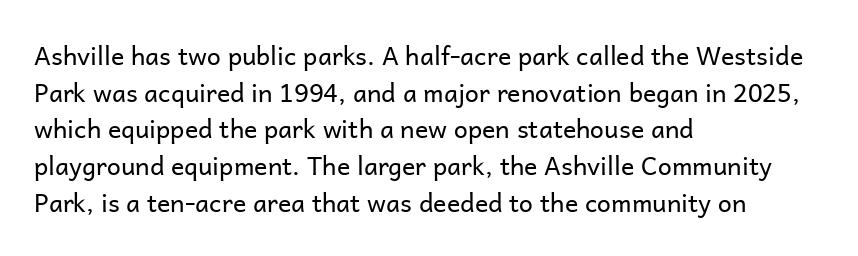
The image shows 25 px text type, upright; set left-aligned, normal line spacing (1.47x), normal letter spacing, not underlined.
